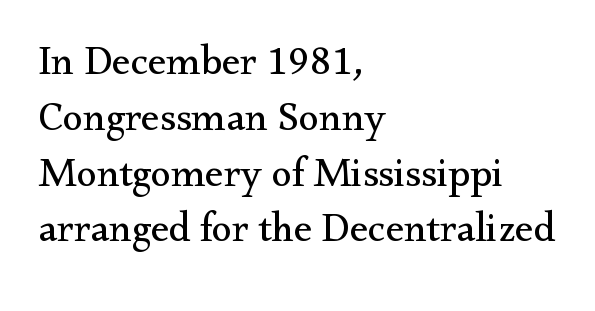
Ascenders rise straight up at ninety degrees. Reading down the block, your eye returns to a fixed left position each line. Think of a printed novel: that variable character pitch is what you see here. These lines are composed in type with serifs. The foot of each line stays bare and open. Stem width sits at or under what a default text font uses.
